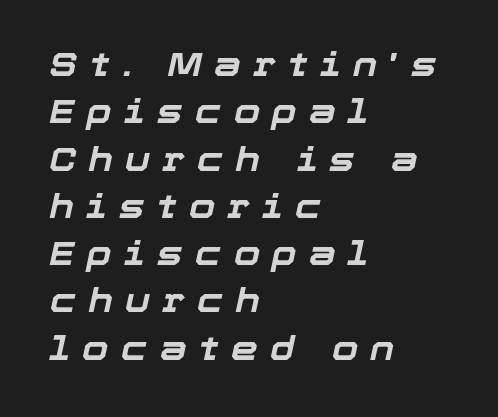
The image shows 34 px bold type, italic (leaning right); set left-aligned, normal line spacing (1.39x), unusually wide letter spacing (+0.36 em), not underlined; low stroke contrast and a medium x-height.
